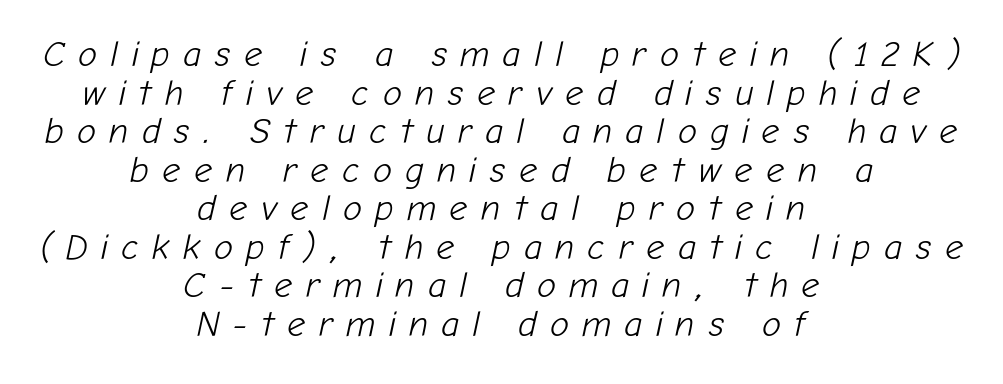
{"italic": "yes", "lean": "right", "slant_degrees": 12, "bold": "no", "weight": "light", "width": "normal", "stroke_contrast": "low", "x_height": "medium", "monospaced": "no", "underline": "no", "align": "center", "line_spacing": "tight", "line_spacing_ratio": 1.07, "letter_spacing": "wide", "letter_spacing_em": 0.36, "glyph_px": 36}
